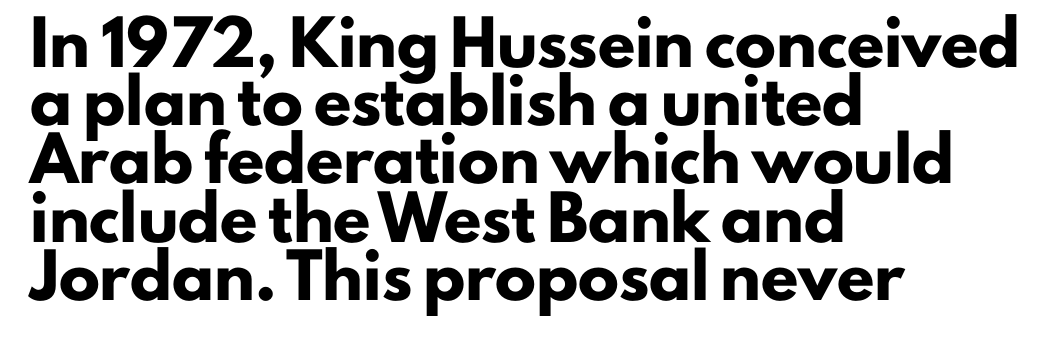
The image shows 41 px heavy sans-serif type, upright; set left-aligned, normal line spacing (1.42x), normal letter spacing, not underlined; low stroke contrast and a small x-height.
